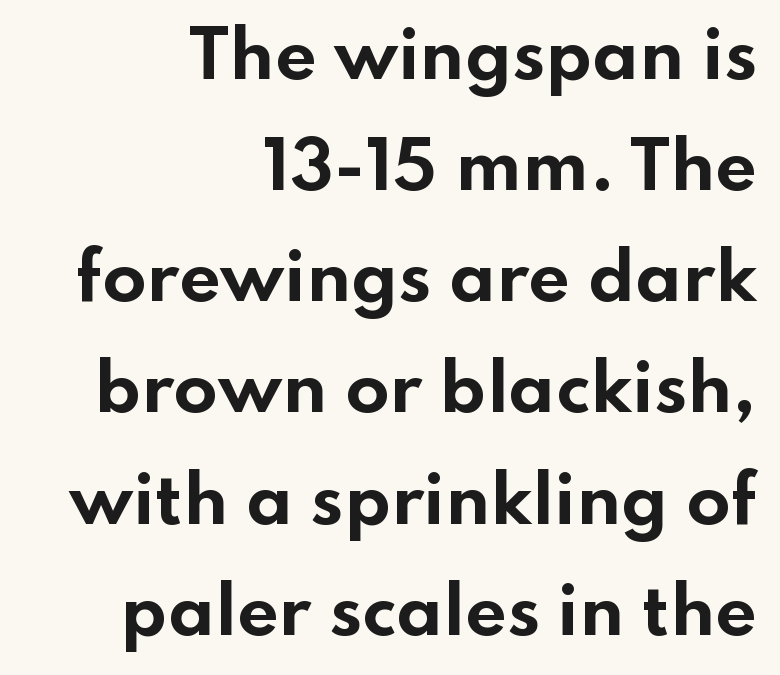
The image shows 65 px bold, wide sans-serif type, upright; set right-aligned, line spacing 1.71x, normal letter spacing, not underlined; low stroke contrast and a small x-height.
